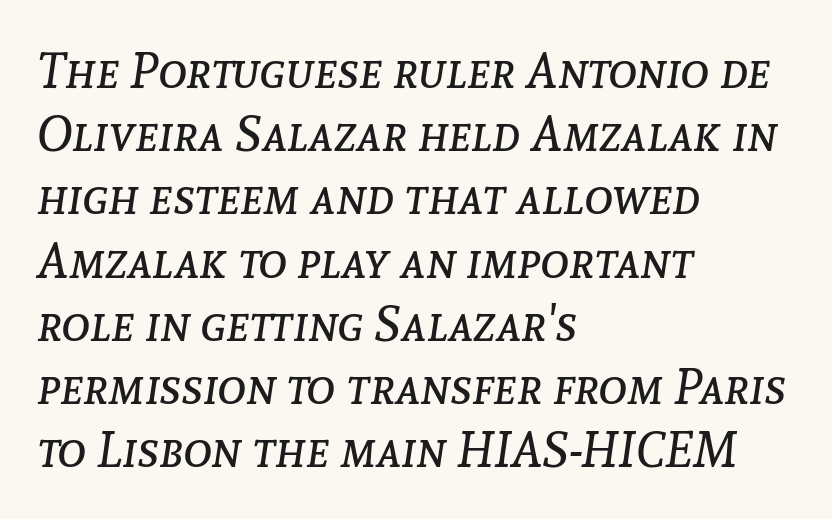
The image shows 49 px regular-weight type, italic (leaning right); set left-aligned, normal line spacing (1.29x), normal letter spacing, not underlined; low stroke contrast and a medium x-height.
